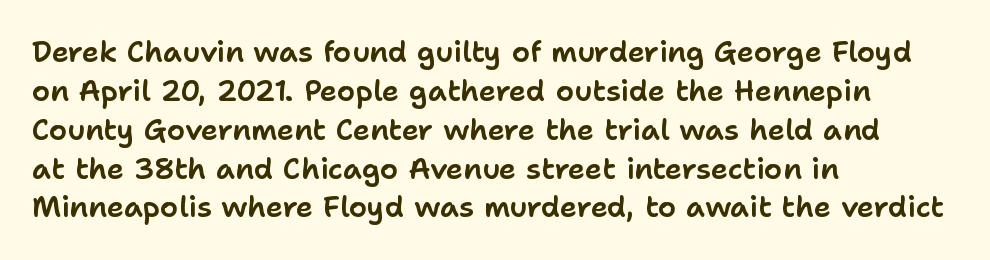
The letters stand upright; this is a roman face. Between one letter and the next there's only the usual sliver of space. Each row of text sits above clean, open space. The glyphs in this specimen are sans serif. The block of text has a typical density, with ordinary space between rows. This sample has the flowing, uneven cadence of proportional lettering.
